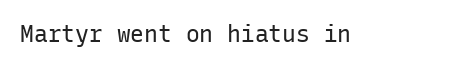
{"italic": "no", "bold": "no", "underline": "no", "letter_spacing": "normal", "letter_spacing_em": 0.0, "glyph_px": 23}
